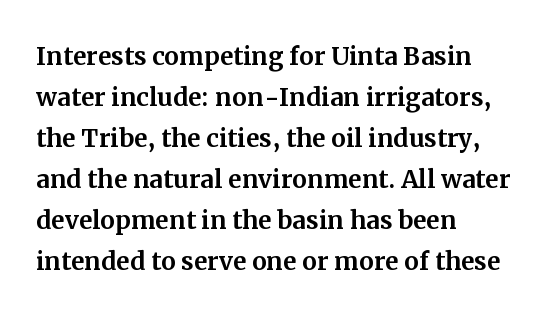
Q: Is the text italic (slanted)? A: No, it is upright.
Q: Is the typeface a serif or a sans-serif typeface? A: Serif.
Q: Is the text underlined? A: No.
Q: How is the paragraph aligned? A: Left-aligned.
Q: Is the spacing between letters normal or unusually wide? A: Normal.
Q: Width (condensed, normal, or wide)? A: Normal.
Q: Stroke contrast? A: Medium.
Q: x-height? A: Medium.
Q: Monospaced? A: No.
